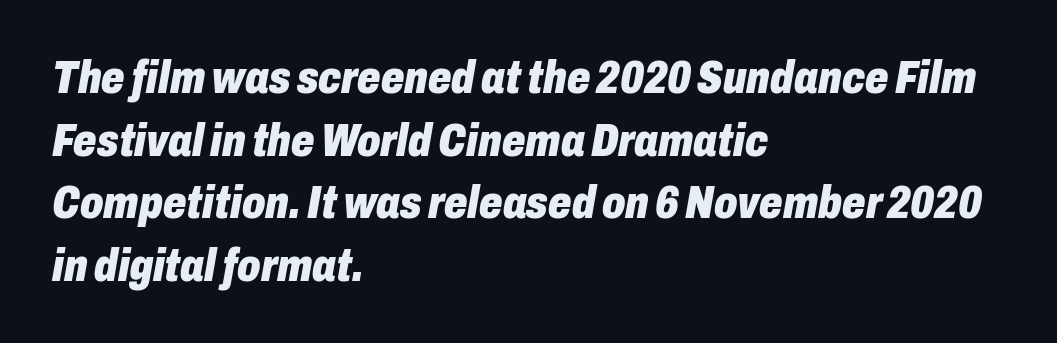
Q: Is the text bold? A: Yes.
Q: Is the text italic (slanted)? A: Yes, it leans right by about 10 degrees.
Q: Is the text underlined? A: No.
Q: How is the paragraph aligned? A: Left-aligned.
Q: Is the spacing between letters normal or unusually wide? A: Normal.
Q: Is the spacing between lines tight, normal or loose? A: Normal.
Q: Width (condensed, normal, or wide)? A: Condensed.
Q: Stroke contrast? A: Low.
Q: x-height? A: Medium.
Q: Monospaced? A: No.
